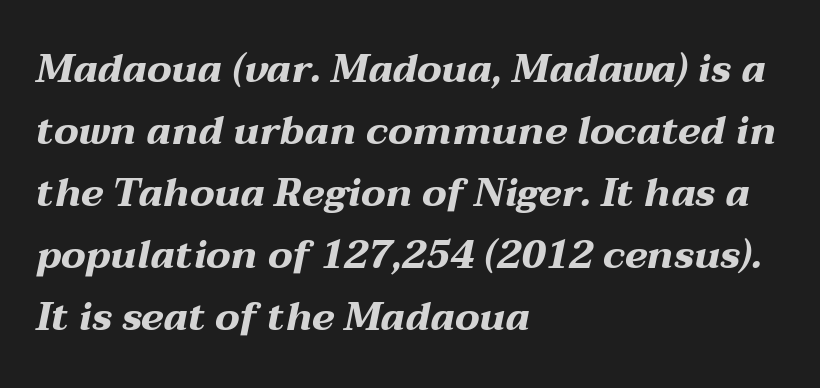
{"italic": "yes", "lean": "right", "slant_degrees": 12, "bold": "yes", "weight": "bold", "width": "wide", "stroke_contrast": "medium", "x_height": "medium", "monospaced": "no", "underline": "no", "align": "left", "line_spacing": "normal", "line_spacing_ratio": 1.59, "letter_spacing": "normal", "letter_spacing_em": 0.0, "glyph_px": 39}
